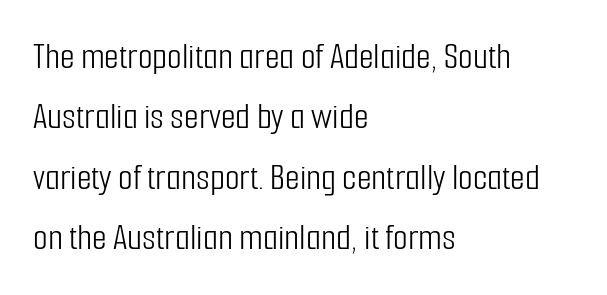
Regular leading. Looks like regular typesetting: each glyph gets only the width it needs. The axis of the letterforms is exactly vertical. Words float on clear page, feet unadorned. Unbolded letterforms with no extra heft. In terms of letterspacing, this is plain default setting.
